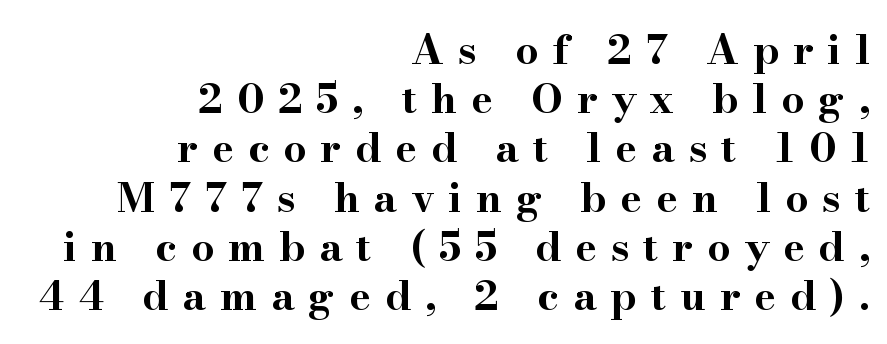
The image shows 41 px bold, wide serif type, upright; set right-aligned, line spacing 1.2x, unusually wide letter spacing (+0.34 em), not underlined; high stroke contrast and a small x-height.
